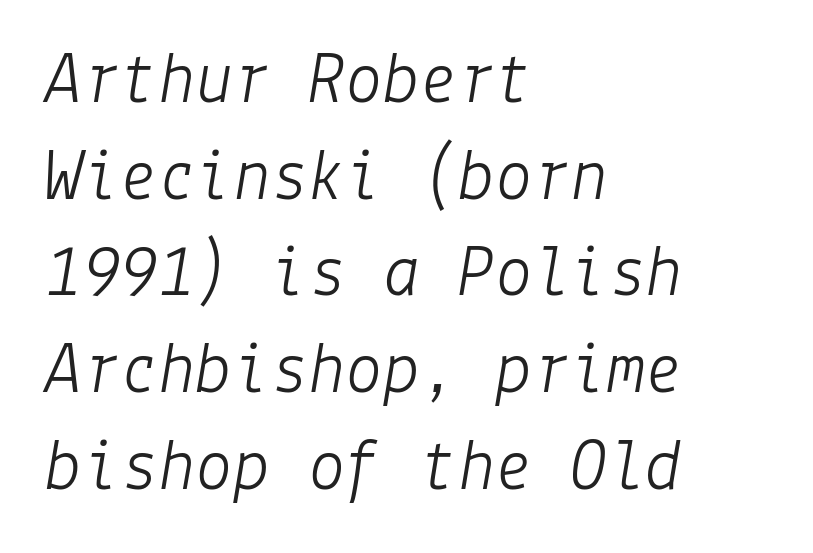
Q: Is the text bold? A: No.
Q: Is the text italic (slanted)? A: Yes, it leans right by about 9 degrees.
Q: Is the text underlined? A: No.
Q: How is the paragraph aligned? A: Left-aligned.
Q: Is the spacing between letters normal or unusually wide? A: Normal.
Q: Is the spacing between lines tight, normal or loose? A: Normal.
Q: Width (condensed, normal, or wide)? A: Normal.
Q: Stroke contrast? A: Low.
Q: x-height? A: Medium.
